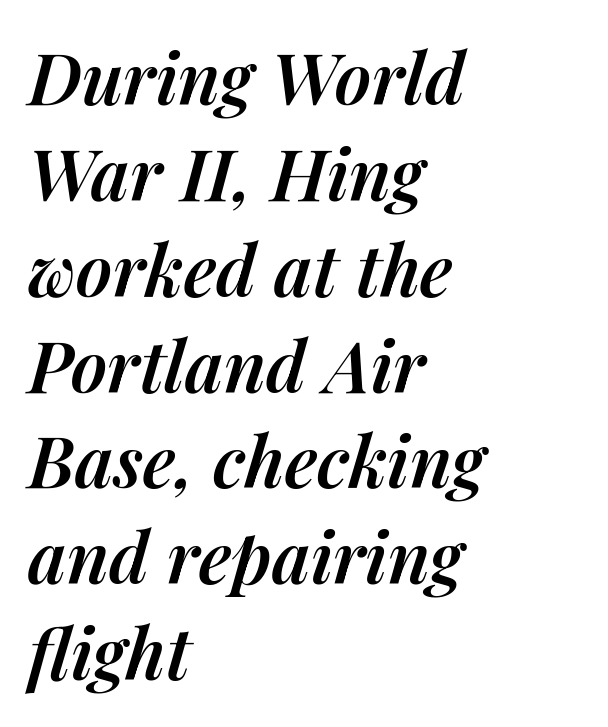
The image shows 71 px semibold type, italic (leaning right); set left-aligned, normal line spacing (1.35x), normal letter spacing, not underlined; medium stroke contrast and a medium x-height.
